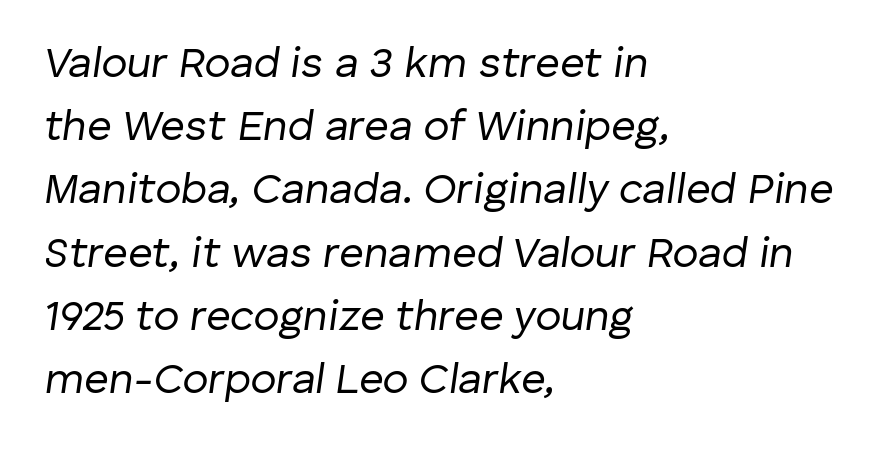
Q: Is the text bold? A: No.
Q: Is the text italic (slanted)? A: Yes, it leans right by about 8 degrees.
Q: Is the text underlined? A: No.
Q: How is the paragraph aligned? A: Left-aligned.
Q: Is the spacing between letters normal or unusually wide? A: Normal.
Q: Is the spacing between lines tight, normal or loose? A: Normal.
Q: Width (condensed, normal, or wide)? A: Normal.
Q: Stroke contrast? A: Low.
Q: x-height? A: Medium.
Q: Monospaced? A: No.
